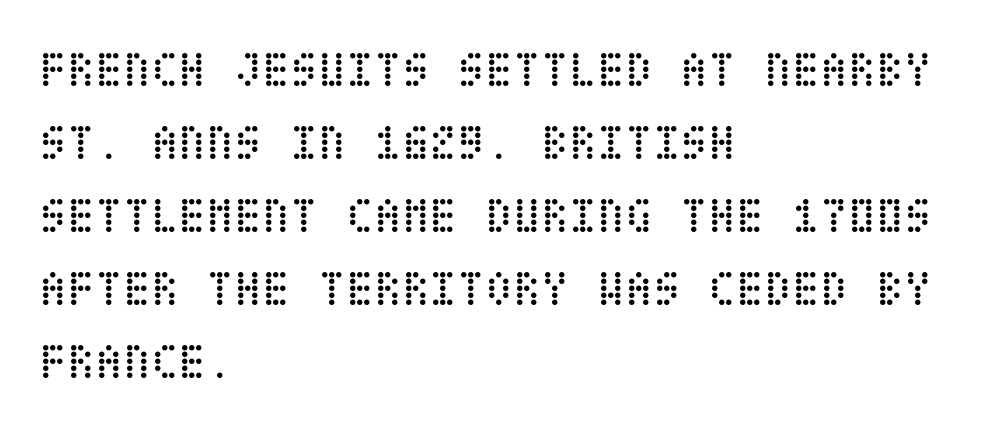
Summary of weight: not heavy and not bold. Horizontal bands of white between lines are of average thickness. Underlining? Definitely not there. The tracking reads as untouched default to a designer's eye. Do the letters lean? They stand straight.
